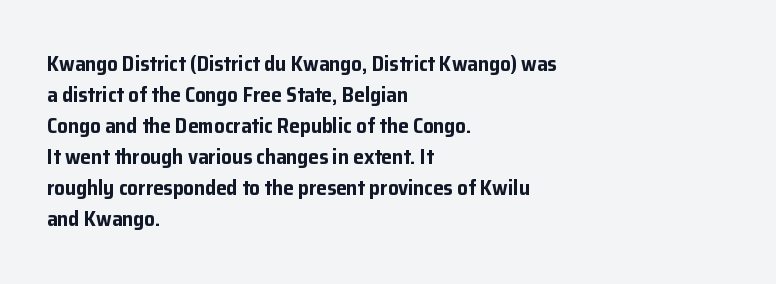
These lines keep a tight, regular rhythm from letter to letter. The typesetting leans heavy: a genuine bold. Line beginnings align vertically; line endings do not. If you drew a line through each stem, it would be perfectly vertical. Letters rest on an invisible, unmarked baseline.
